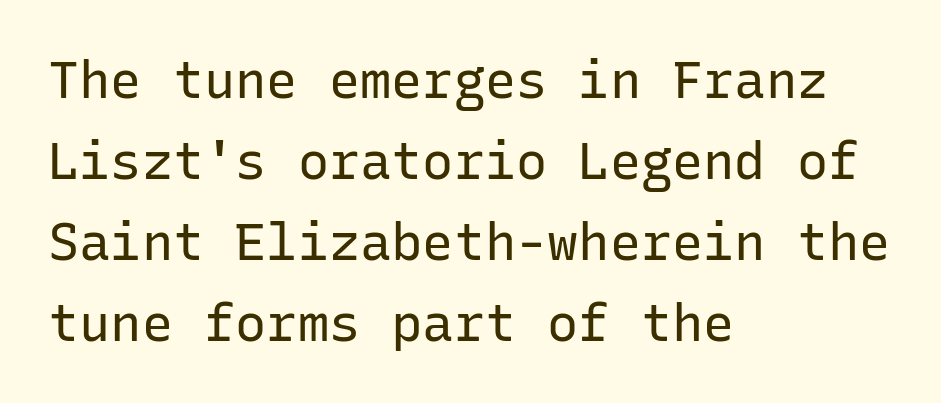
The image shows 52 px regular-weight sans-serif type, upright, monospaced; set left-aligned, normal line spacing (1.56x), normal letter spacing, not underlined; low stroke contrast and a medium x-height.
